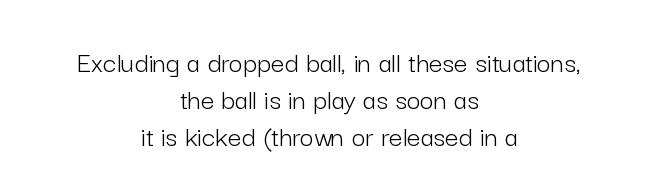
Q: Is the text bold? A: No.
Q: Is the text italic (slanted)? A: No, it is upright.
Q: Is the typeface a serif or a sans-serif typeface? A: Sans-serif.
Q: Is the text underlined? A: No.
Q: How is the paragraph aligned? A: Centered.
Q: Is the spacing between letters normal or unusually wide? A: Normal.
Q: Width (condensed, normal, or wide)? A: Normal.
Q: Stroke contrast? A: Low.
Q: x-height? A: Medium.
Q: Monospaced? A: No.
